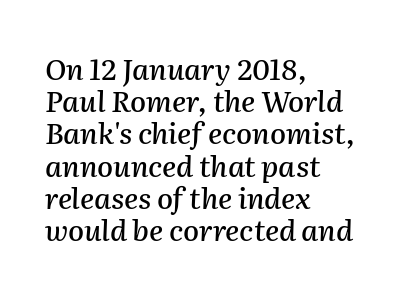
Think of a printed novel: that variable character pitch is what you see here. The vertical gap from one line to the next is small. Teacher's note: observe the even left margin — that is flush-left alignment. Each word holds together tightly as a unit, with standard inter-letter gaps. The whole block is typeset with a tilt. The strip under each line holds only bare page.
